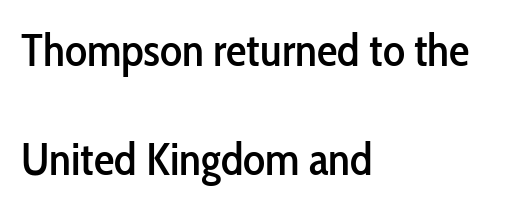
Q: Is the text italic (slanted)? A: No, it is upright.
Q: Is the typeface a serif or a sans-serif typeface? A: Sans-serif.
Q: Is the text underlined? A: No.
Q: How is the paragraph aligned? A: Left-aligned.
Q: Is the spacing between letters normal or unusually wide? A: Normal.
Q: Is the spacing between lines tight, normal or loose? A: Loose.
Q: Width (condensed, normal, or wide)? A: Condensed.
Q: Stroke contrast? A: Low.
Q: x-height? A: Medium.
Q: Monospaced? A: No.
